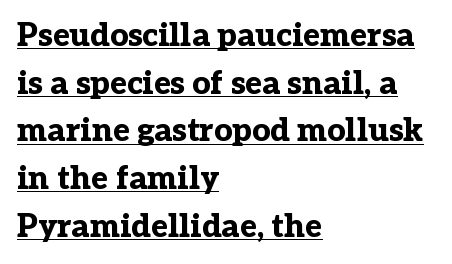
Glyph-to-glyph distance matches everyday printed text. You could not count columns in this text — the font is proportionally spaced. Line spacing here is normal. The letters stand upright; this is a roman face.
